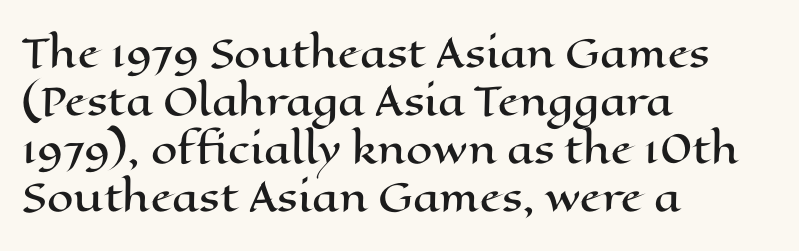
The image shows 38 px wide type, upright; set left-aligned, normal line spacing (1.26x), normal letter spacing, not underlined; high stroke contrast and a medium x-height.
